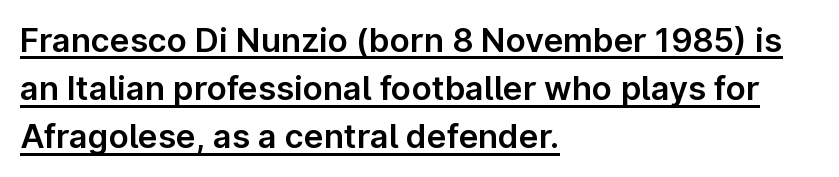
Somebody hit Ctrl+U on this one — the words are underlined. The lines are quadded left. A typesetter would mark this as roman, not italic. You could call the tracking neutral — neither tight nor loose. Observe the absence of serifs on each vertical stroke in this sample. Regular leading.
